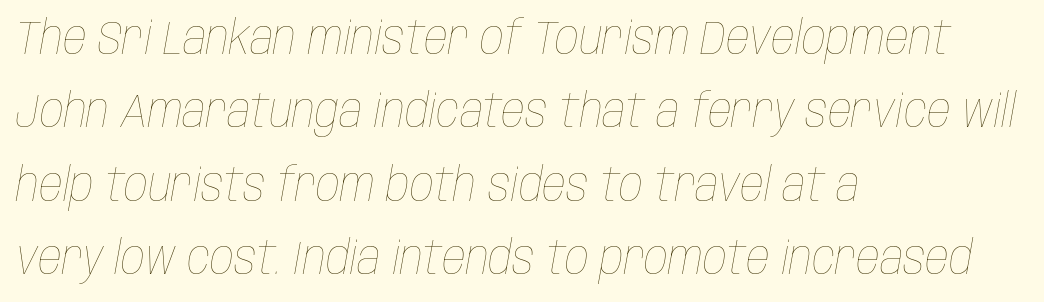
The image shows 47 px thin, condensed type, italic (leaning right); set left-aligned, normal line spacing (1.56x), normal letter spacing, not underlined; low stroke contrast and a large x-height.
